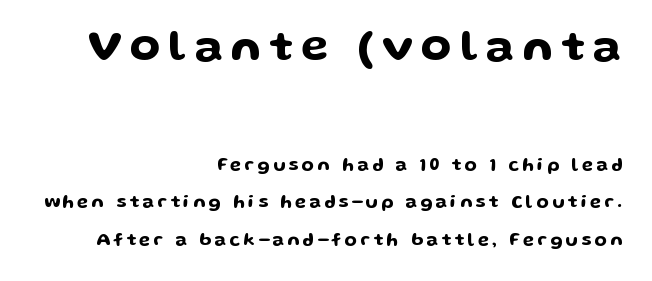
{"serif": "no", "italic": "no", "width": "wide", "stroke_contrast": "low", "x_height": "medium", "monospaced": "no", "underline": "no", "align": "right", "line_spacing": "loose", "line_spacing_ratio": 2.1, "larger_block": "first", "size_ratio": 2.44, "glyph_px": 44}
